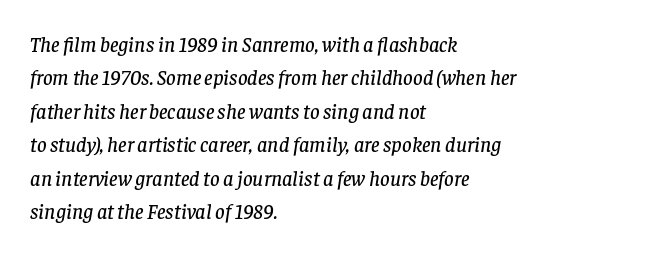
The gap between lines stays unmarked. Which margin do the lines hug? The left one — the right edge is uneven. Leading matches the norm, producing a regular column. Looking at the ascenders, they clearly lean.
